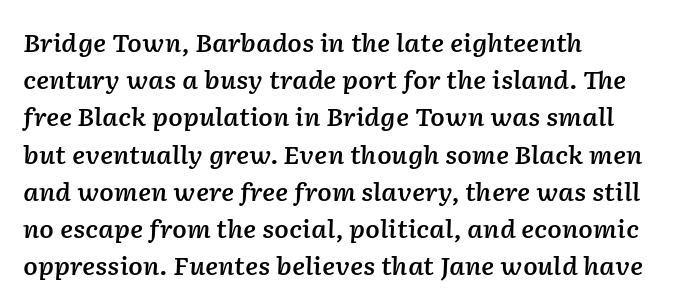
The image shows 24 px text type, italic (leaning right); set left-aligned, normal line spacing (1.55x), normal letter spacing, not underlined.
